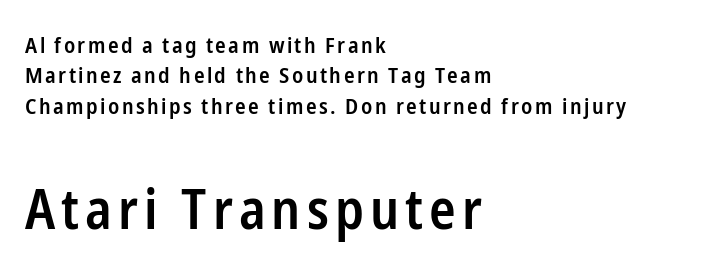
Compared with typical paragraphs, the rows here are spaced about the same. The letters stand upright; this is a roman face. Emphasis by weight is partial: semibold. Notice how the passage keeps a crisp vertical edge on the left only. Serif or sans? Sans — the stroke terminals are bare. Words float on clear page, feet unadorned.
